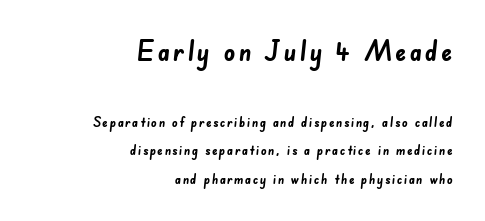
{"serif": "no", "bold": "yes", "weight": "semibold", "width": "normal", "stroke_contrast": "low", "x_height": "small", "monospaced": "no", "underline": "no", "align": "right", "line_spacing": "loose", "line_spacing_ratio": 2.05, "larger_block": "first", "size_ratio": 2.0, "glyph_px": 28}
